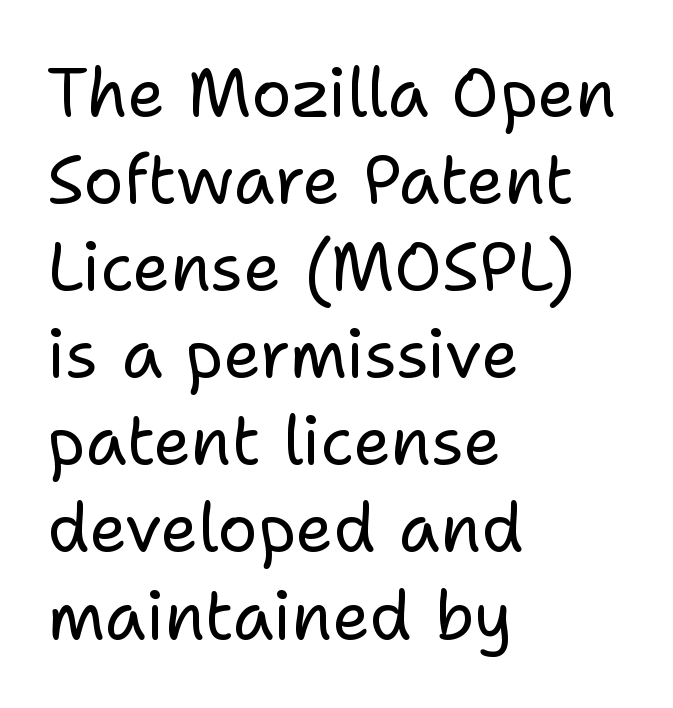
{"serif": "no", "italic": "no", "bold": "no", "weight": "regular", "width": "normal", "stroke_contrast": "low", "x_height": "medium", "monospaced": "no", "underline": "no", "align": "left", "line_spacing": "normal", "line_spacing_ratio": 1.3, "letter_spacing": "normal", "letter_spacing_em": 0.0, "glyph_px": 67}
